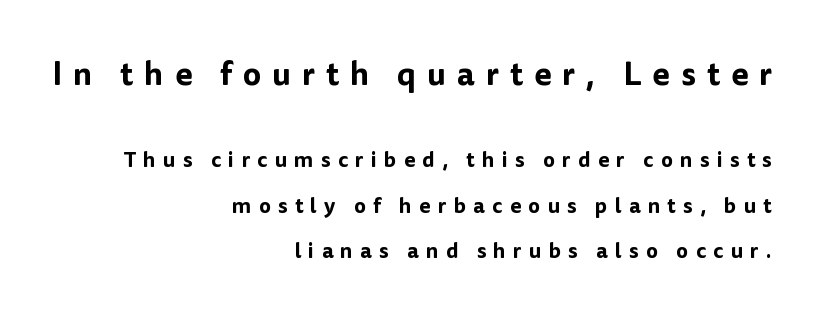
The image shows 32 px sans-serif type, upright; set right-aligned, loose line spacing (2.15x), unusually wide letter spacing (+0.34 em), not underlined; the first (top) block is 1.52x larger; low stroke contrast and a medium x-height.
